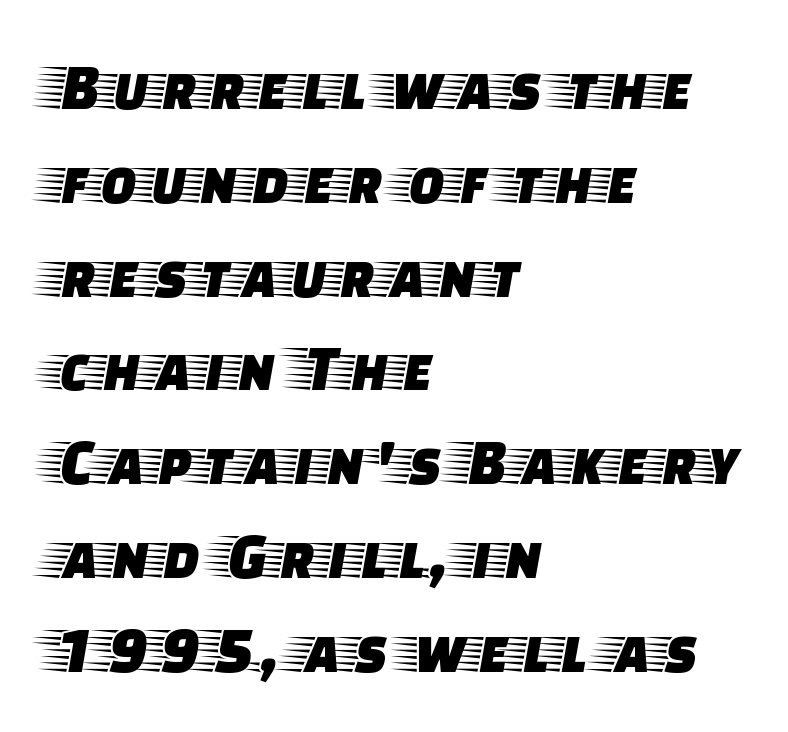
Compared with typical paragraphs, the rows here are spaced about the same. Has an underline been added? It has not. The designer went with a serif here, giving each stem small feet. Nobody touched the tracking dial on this one.
